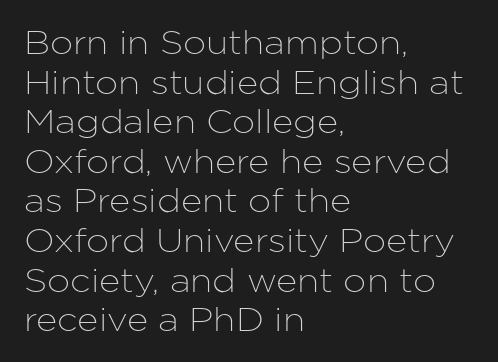
Examine the stroke ends and you'll find no serifs. Is the letter spacing exaggerated? No — it looks like the ordinary default. These lines stack with their left ends in a neat column. Nope, not italic — everything's standing straight. Underlining? Definitely not there.
